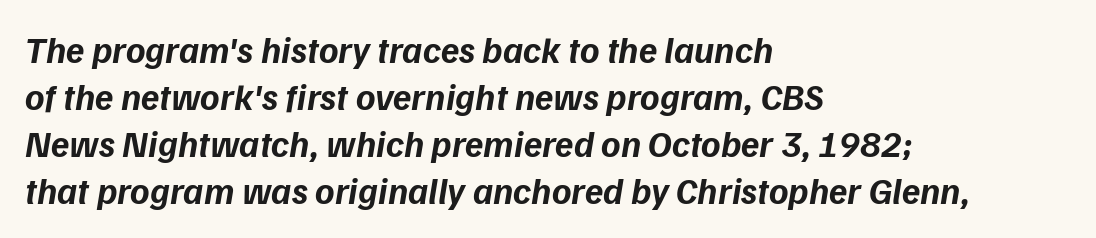
The image shows 37 px bold type, italic (leaning right); set left-aligned, normal line spacing (1.27x), normal letter spacing, not underlined; low stroke contrast and a medium x-height.
